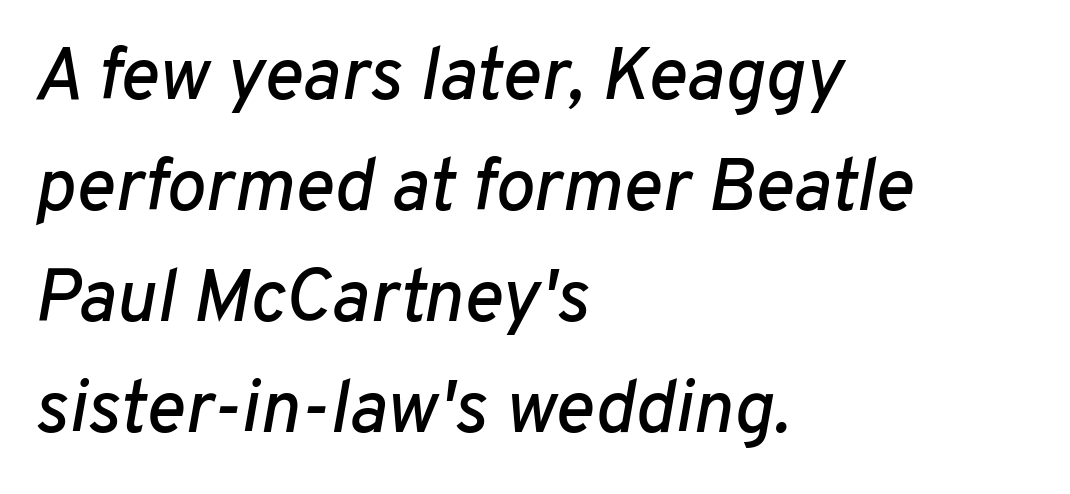
The leading is moderate, giving the passage an even texture. Nobody touched the tracking dial on this one. The lines in this sample share a left origin and differ only in where they stop. Descenders are the only things crossing below the line. A typesetter would call this proportional, since set widths differ per character.
